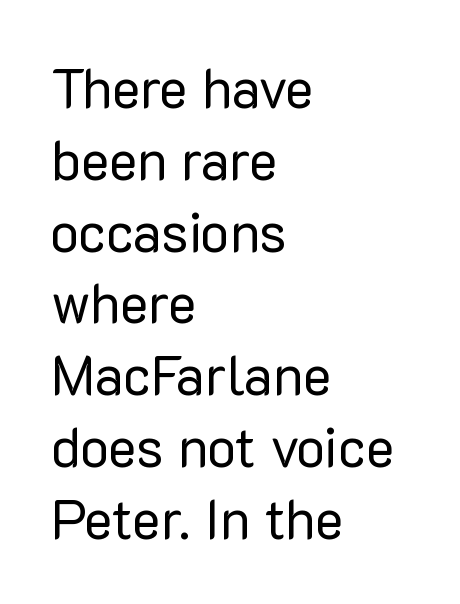
The image shows 54 px regular-weight sans-serif type, upright; set left-aligned, normal line spacing (1.33x), normal letter spacing, not underlined; low stroke contrast and a medium x-height.
